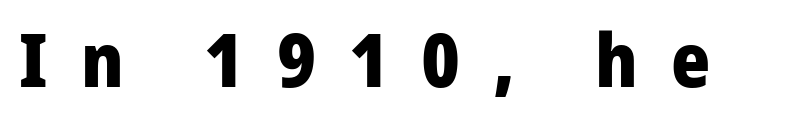
Q: Is the text bold? A: Yes.
Q: Is the text italic (slanted)? A: No, it is upright.
Q: Is the typeface a serif or a sans-serif typeface? A: Sans-serif.
Q: Is the text underlined? A: No.
Q: Is the spacing between letters normal or unusually wide? A: Unusually wide.
Q: Width (condensed, normal, or wide)? A: Normal.
Q: Stroke contrast? A: Low.
Q: x-height? A: Medium.
Q: Monospaced? A: No.
